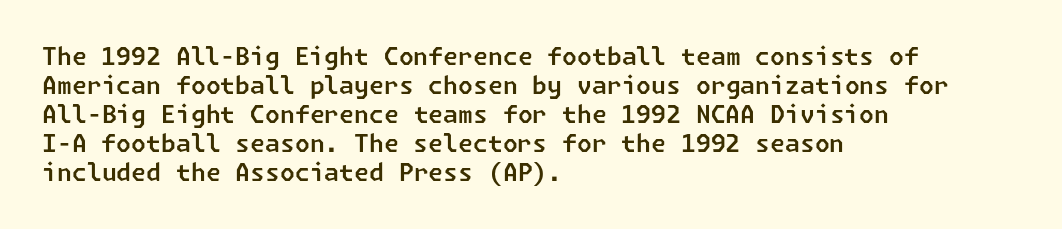
Q: Is the text underlined? A: No.
Q: How is the paragraph aligned? A: Left-aligned.
Q: Is the spacing between letters normal or unusually wide? A: Normal.
